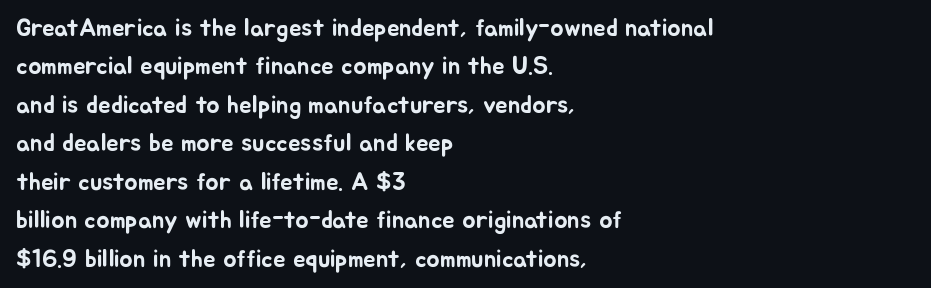
The image shows 25 px text type, upright; set left-aligned, normal line spacing (1.54x), normal letter spacing, not underlined.
